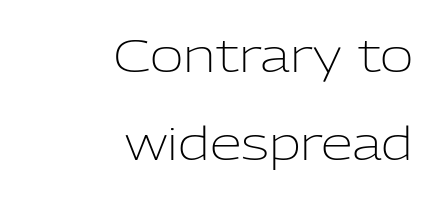
Bare-footed words on every line. Does the copy run flush right? Yes — the right margin is perfectly even. Posture: vertical. Do the characters align in a grid? No, the font is proportional. Serifs: no, the terminals of the letterforms are clean. Unbolded letterforms with no extra heft.
